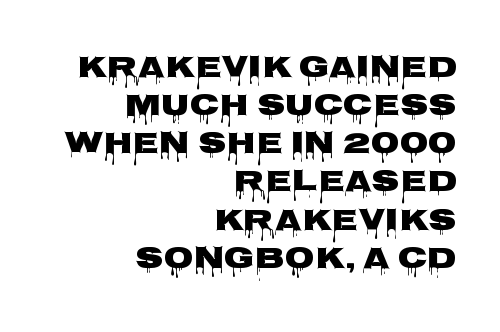
{"serif": "no", "italic": "no", "width": "wide", "stroke_contrast": "low", "x_height": "large", "monospaced": "no", "underline": "no", "align": "right", "line_spacing_ratio": 1.23, "letter_spacing": "normal", "letter_spacing_em": 0.0, "glyph_px": 31}
